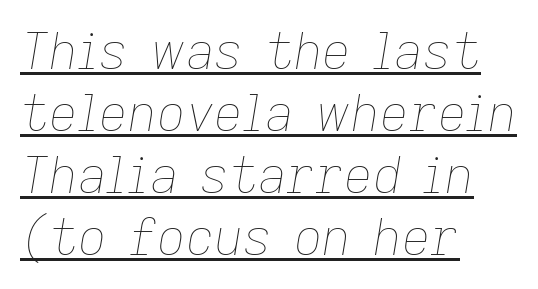
The image shows 50 px thin type, italic (leaning right); set left-aligned, line spacing 1.24x, normal letter spacing, underlined; low stroke contrast and a medium x-height.
